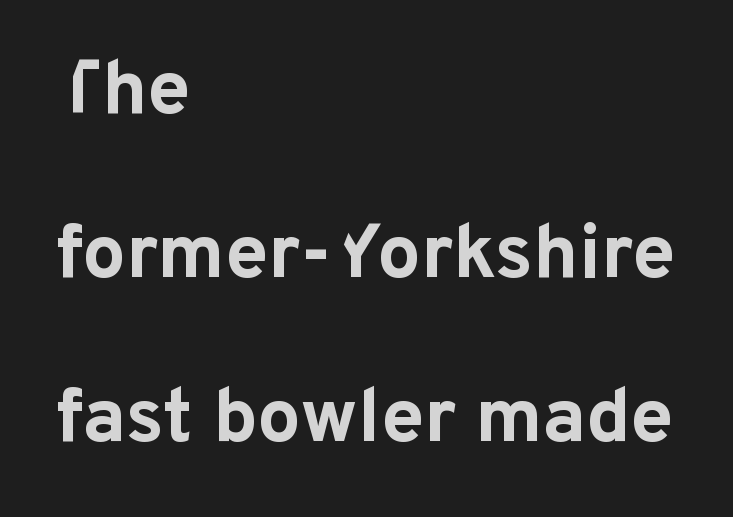
Q: Is the text bold? A: Yes.
Q: Is the text italic (slanted)? A: No, it is upright.
Q: Is the typeface a serif or a sans-serif typeface? A: Sans-serif.
Q: Is the text underlined? A: No.
Q: How is the paragraph aligned? A: Left-aligned.
Q: Is the spacing between letters normal or unusually wide? A: Normal.
Q: Is the spacing between lines tight, normal or loose? A: Loose.
Q: Width (condensed, normal, or wide)? A: Normal.
Q: Stroke contrast? A: Low.
Q: x-height? A: Medium.
Q: Monospaced? A: No.
